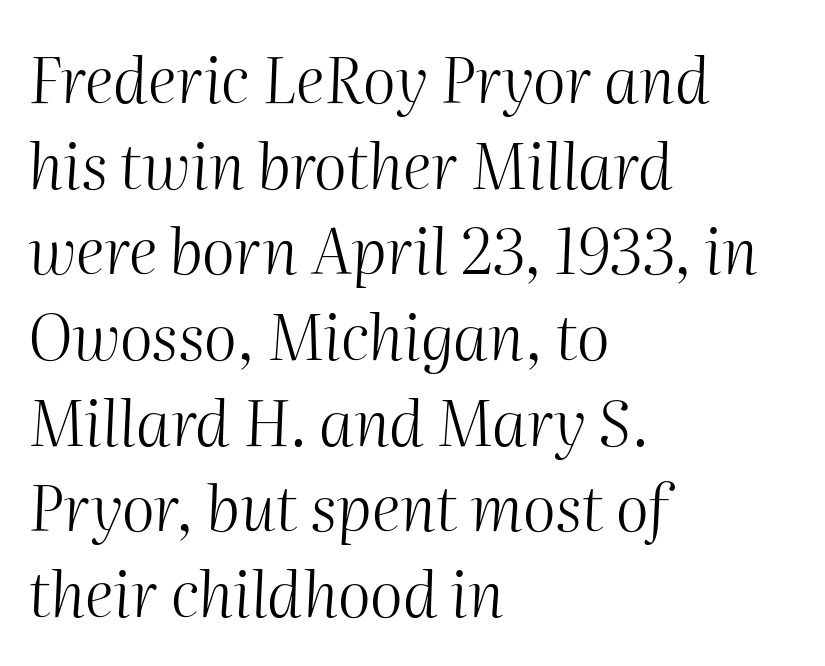
{"italic": "yes", "lean": "right", "slant_degrees": 2, "bold": "no", "weight": "light", "width": "normal", "stroke_contrast": "medium", "x_height": "medium", "monospaced": "no", "underline": "no", "align": "left", "line_spacing": "normal", "line_spacing_ratio": 1.36, "letter_spacing": "normal", "letter_spacing_em": 0.0, "glyph_px": 63}
